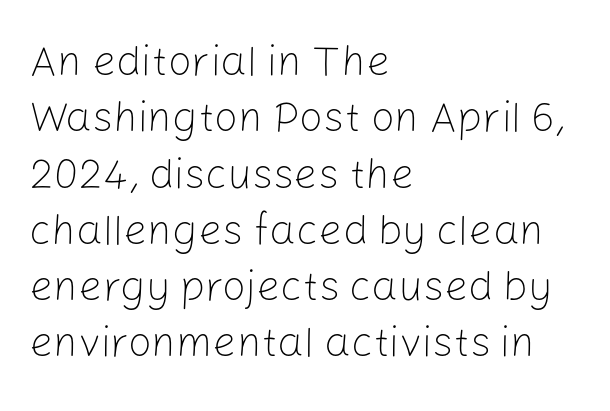
If you drew a line through each stem, it would be perfectly vertical. Does the copy run flush right? No — it runs flush left. Character widths vary here, with narrow letters taking less room than wide ones. Summary of vertical rhythm: regular, with standard interline spacing. The letters carry no serifs — their stems end cleanly without finishing strokes.
